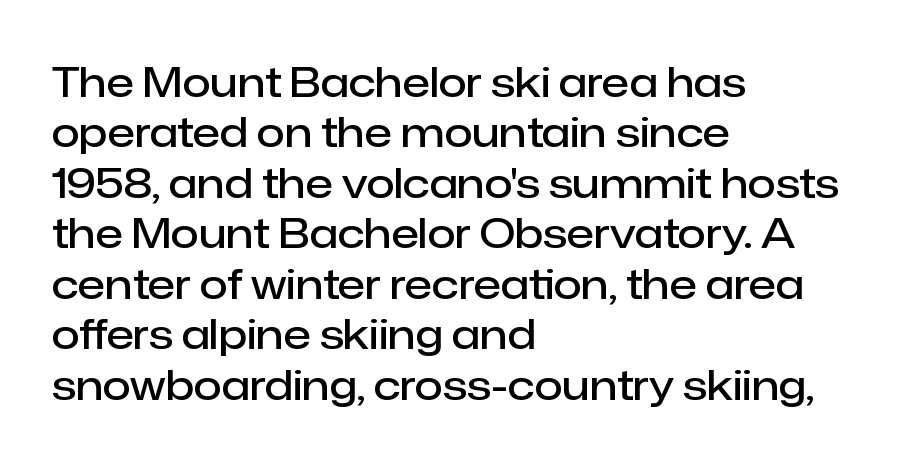
Q: Is the text bold? A: Semi-bold.
Q: Is the text italic (slanted)? A: No, it is upright.
Q: Is the typeface a serif or a sans-serif typeface? A: Sans-serif.
Q: Is the text underlined? A: No.
Q: How is the paragraph aligned? A: Left-aligned.
Q: Is the spacing between letters normal or unusually wide? A: Normal.
Q: Width (condensed, normal, or wide)? A: Normal.
Q: Stroke contrast? A: Low.
Q: x-height? A: Medium.
Q: Monospaced? A: No.
